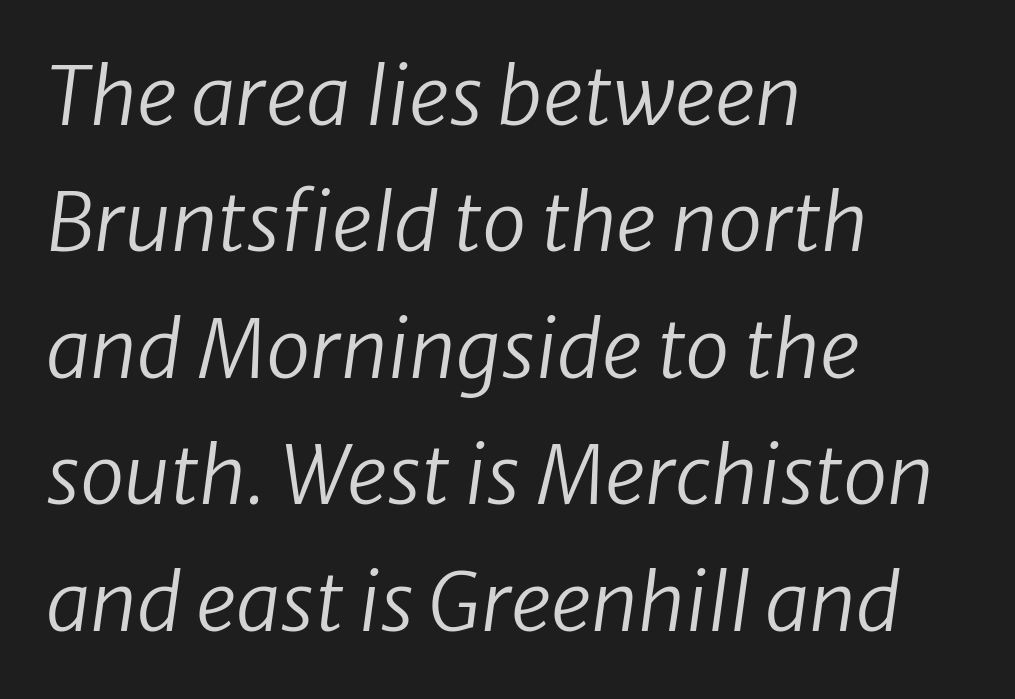
Q: Is the text bold? A: No.
Q: Is the text italic (slanted)? A: Yes, it leans right by about 8 degrees.
Q: Is the text underlined? A: No.
Q: How is the paragraph aligned? A: Left-aligned.
Q: Is the spacing between letters normal or unusually wide? A: Normal.
Q: Is the spacing between lines tight, normal or loose? A: Normal.
Q: Width (condensed, normal, or wide)? A: Normal.
Q: Stroke contrast? A: Low.
Q: x-height? A: Medium.
Q: Monospaced? A: No.
